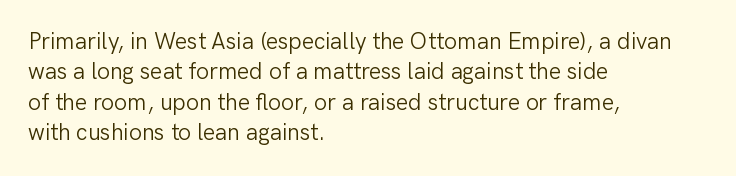
The image shows 23 px text type, upright; set left-aligned, normal line spacing (1.32x), normal letter spacing, not underlined.
